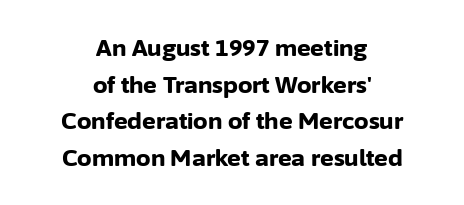
The image shows 23 px bold type, upright; set centered, normal line spacing (1.59x), normal letter spacing, not underlined.
